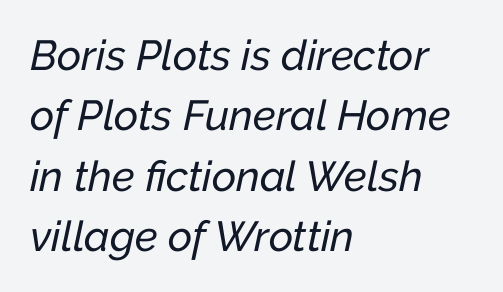
Nothing unusual about the tracking: characters are spaced as the font intends. The ragged edge is on the right, which tells us the setting is flush left. The vertical gap from one line to the next is medium. Style check: oblique.
